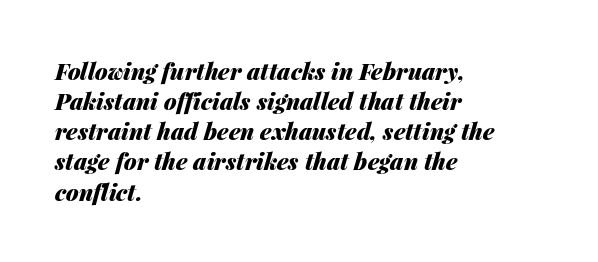
The lines sit at an ordinary, default distance from one another. The passage shown is emphatically bold. Honestly, there is no underline to notice here at all. Caption: standard tracking, unaltered.
